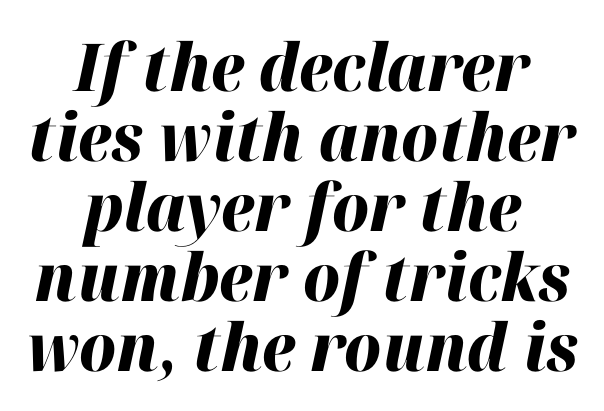
Look at the tracking — it's just the regular setting, nothing added. Characters are canted at an angle relative to the baseline's perpendicular. Notice how thick the strokes are: this is what a full bold looks like. The face used here is proportionally spaced, like ordinary book or web type.
